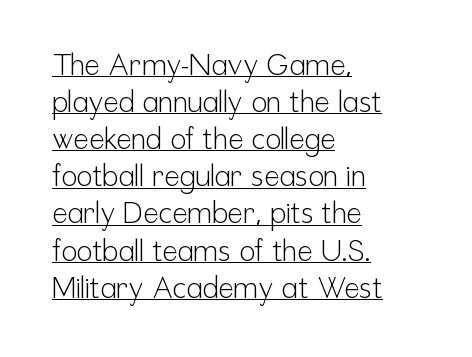
The image shows 29 px light, condensed sans-serif type, upright; set left-aligned, normal line spacing (1.28x), normal letter spacing, underlined; low stroke contrast and a medium x-height.
